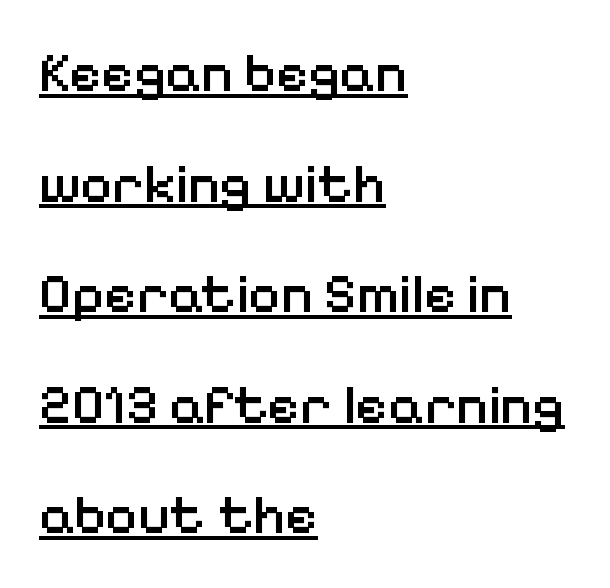
{"serif": "no", "italic": "no", "bold": "semi", "weight": "semibold", "width": "normal", "stroke_contrast": "low", "x_height": "medium", "monospaced": "no", "underline": "yes", "align": "left", "line_spacing": "loose", "line_spacing_ratio": 2.01, "letter_spacing": "normal", "letter_spacing_em": 0.0, "glyph_px": 55}
